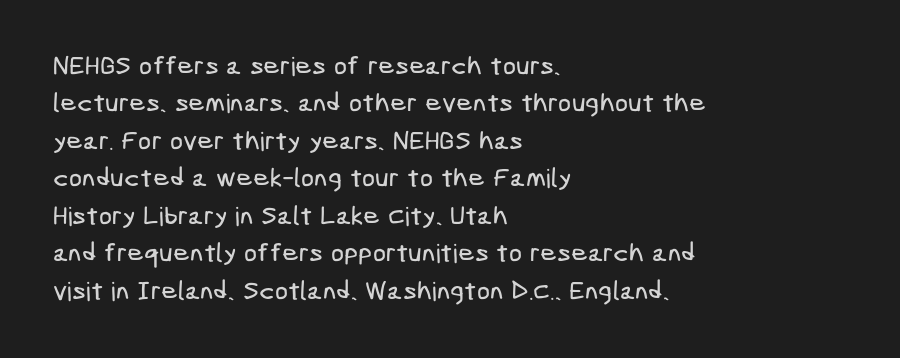
Q: Is the text underlined? A: No.
Q: How is the paragraph aligned? A: Left-aligned.
Q: Is the spacing between letters normal or unusually wide? A: Normal.
Q: Is the spacing between lines tight, normal or loose? A: Normal.
